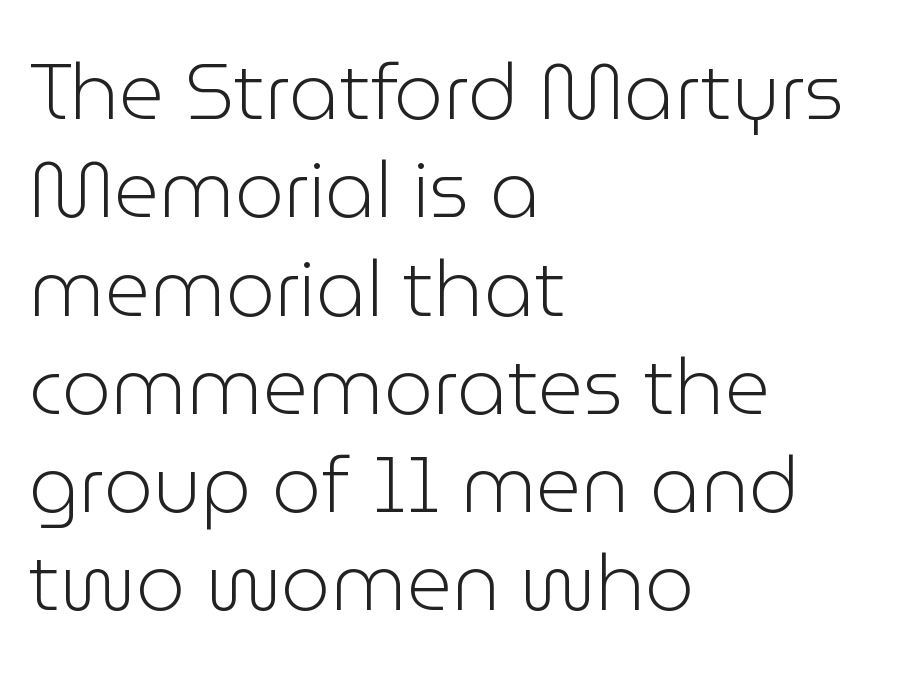
Q: Is the text bold? A: No.
Q: Is the text italic (slanted)? A: No, it is upright.
Q: Is the typeface a serif or a sans-serif typeface? A: Sans-serif.
Q: Is the text underlined? A: No.
Q: How is the paragraph aligned? A: Left-aligned.
Q: Is the spacing between letters normal or unusually wide? A: Normal.
Q: Is the spacing between lines tight, normal or loose? A: Normal.
Q: Width (condensed, normal, or wide)? A: Normal.
Q: Stroke contrast? A: Low.
Q: x-height? A: Medium.
Q: Monospaced? A: No.
